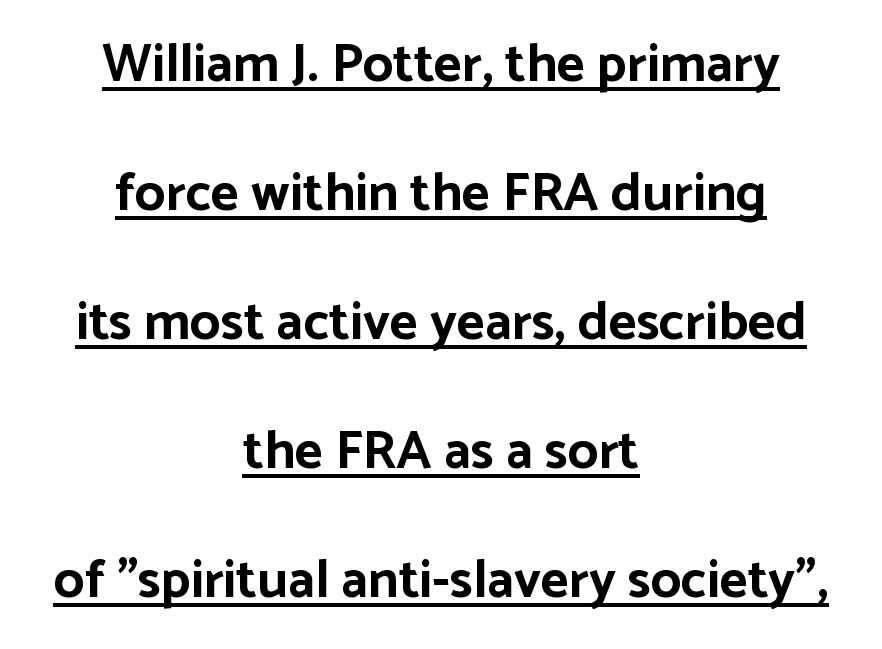
Loosely led — the rows are spread out. The face used here has the dense, thick strokes of a bold. Each line of the rendering has a horizontal stroke beneath the glyphs. Does the lettering tilt? It doesn't — this is upright. The characters display no serif detailing; their extremities are plain. Varying glyph widths throughout — classic text-font behaviour.
